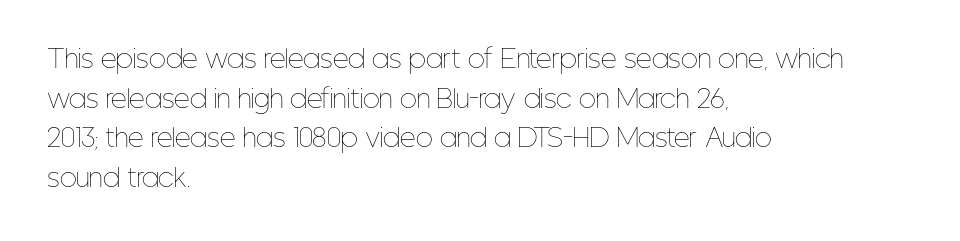
No italicization has been applied; the sample stays upright. Which margin do the lines hug? The left one — the right edge is uneven. Interline gaps are of average width in this sample. Descender tails drop into unmarked territory.
